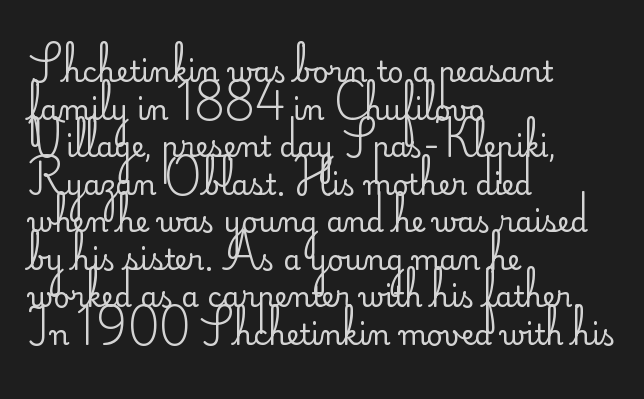
The image shows 28 px regular-weight sans-serif type, upright; set left-aligned, normal line spacing (1.34x), normal letter spacing, not underlined; low stroke contrast and a small x-height.
